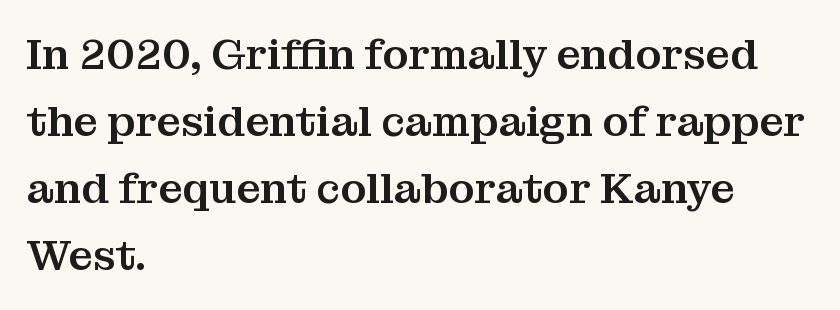
Yep, those are serifs on the letters. Just letters on the line, the space beneath them empty. The passage shown has conventional tracking throughout. This block has exactly the height ordinary leading produces. The rag falls on the right side of this text block. Quick note: not italic, upright.
